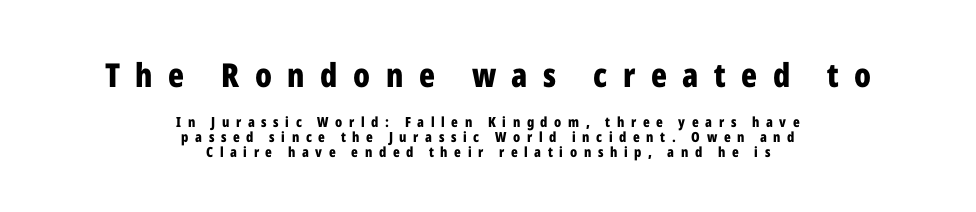
Q: Is the text bold? A: Yes.
Q: Is the text italic (slanted)? A: No, it is upright.
Q: Is the typeface a serif or a sans-serif typeface? A: Sans-serif.
Q: Is the text underlined? A: No.
Q: How is the paragraph aligned? A: Centered.
Q: Is the spacing between letters normal or unusually wide? A: Unusually wide.
Q: Is the spacing between lines tight, normal or loose? A: Tight.
Q: Which block of text is set in a larger size, the first (top) or the second (bottom)? A: The first (top) one.
Q: Width (condensed, normal, or wide)? A: Condensed.
Q: Stroke contrast? A: Low.
Q: x-height? A: Medium.
Q: Monospaced? A: No.
